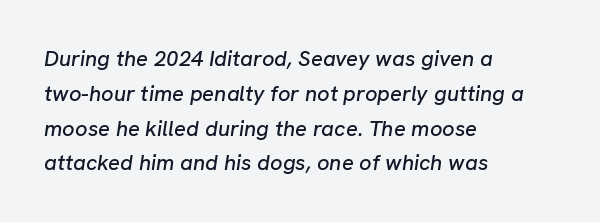
The image shows 22 px text type, italic (leaning right); set left-aligned, normal line spacing (1.58x), normal letter spacing, not underlined.
